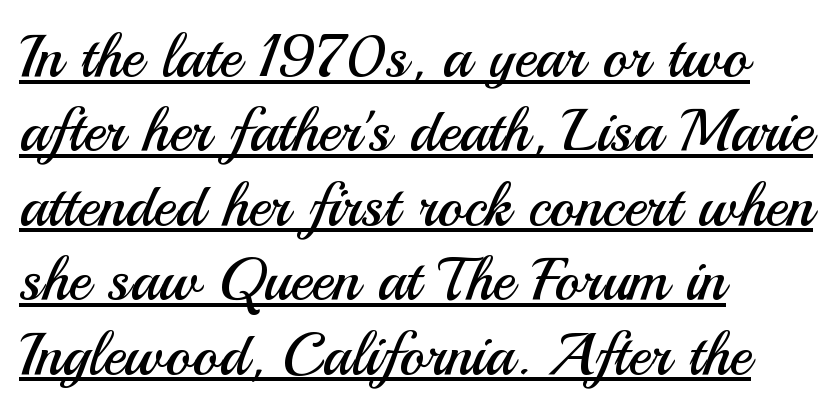
Q: Is the text bold? A: No.
Q: Is the text italic (slanted)? A: Yes.
Q: Is the typeface a serif or a sans-serif typeface? A: Sans-serif.
Q: Is the text underlined? A: Yes.
Q: How is the paragraph aligned? A: Left-aligned.
Q: Is the spacing between letters normal or unusually wide? A: Normal.
Q: Width (condensed, normal, or wide)? A: Normal.
Q: Stroke contrast? A: Medium.
Q: x-height? A: Small.
Q: Monospaced? A: No.
